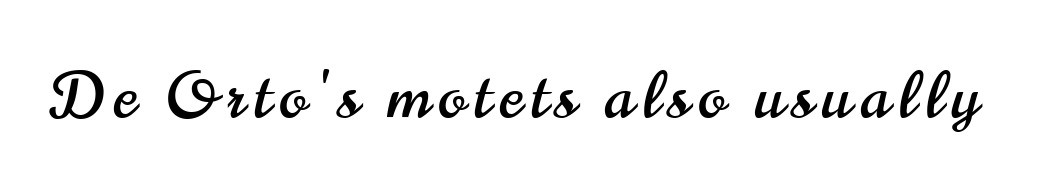
Q: Is the text italic (slanted)? A: Yes.
Q: Is the typeface a serif or a sans-serif typeface? A: Sans-serif.
Q: Is the text underlined? A: No.
Q: Width (condensed, normal, or wide)? A: Condensed.
Q: Stroke contrast? A: High.
Q: x-height? A: Small.
Q: Monospaced? A: No.
